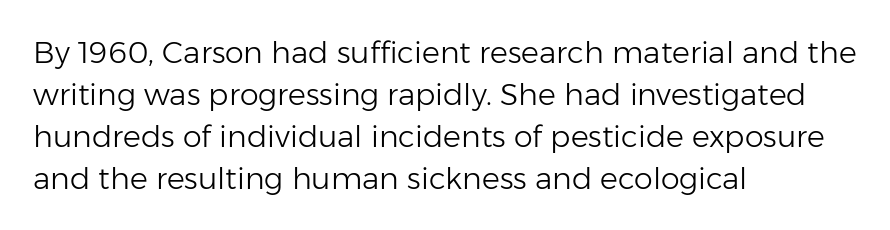
The rendering anchors every line to the left-hand side. The font sits on the lighter half of the weight spectrum, regular included. To sum up the face: it is a sans, with no serifs. Words appear dense and cohesive because spacing is normal. Designer's note — italics off, roman on. The rendering uses natural spacing where letterforms have individual widths.
